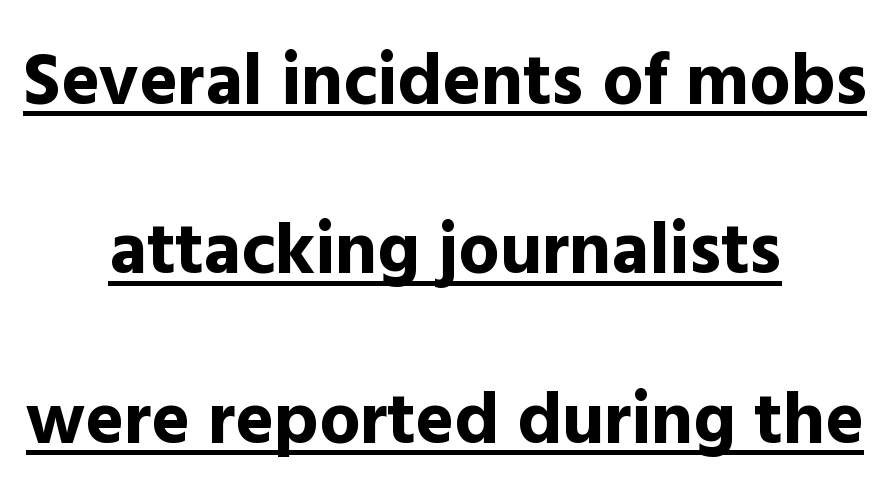
The image shows 73 px bold sans-serif type, upright; set centered, loose line spacing (2.32x), normal letter spacing, underlined; a medium x-height.
